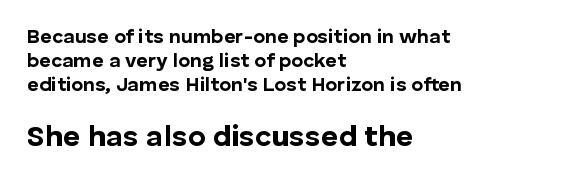
Q: Is the text bold? A: Yes.
Q: Is the text italic (slanted)? A: No, it is upright.
Q: Is the typeface a serif or a sans-serif typeface? A: Sans-serif.
Q: Is the text underlined? A: No.
Q: How is the paragraph aligned? A: Left-aligned.
Q: Is the spacing between letters normal or unusually wide? A: Normal.
Q: Which block of text is set in a larger size, the first (top) or the second (bottom)? A: The second (bottom) one.
Q: Width (condensed, normal, or wide)? A: Normal.
Q: Stroke contrast? A: Low.
Q: x-height? A: Medium.
Q: Monospaced? A: No.
